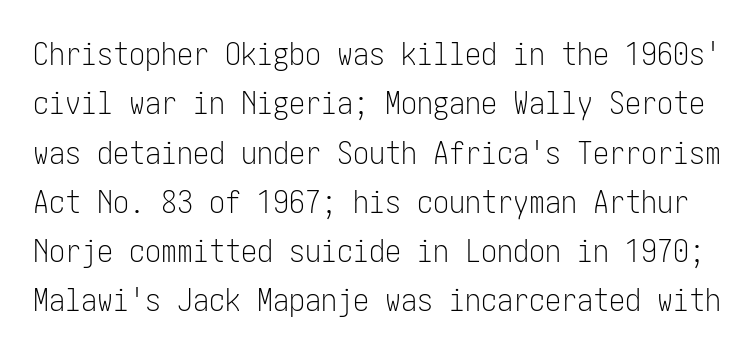
Q: Is the text bold? A: No.
Q: Is the text italic (slanted)? A: No, it is upright.
Q: Is the typeface a serif or a sans-serif typeface? A: Sans-serif.
Q: Is the text underlined? A: No.
Q: Is the spacing between letters normal or unusually wide? A: Normal.
Q: Is the spacing between lines tight, normal or loose? A: Normal.
Q: Width (condensed, normal, or wide)? A: Condensed.
Q: Stroke contrast? A: Low.
Q: x-height? A: Medium.
